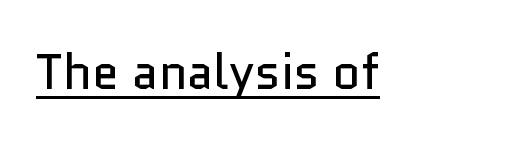
Q: Is the text bold? A: No.
Q: Is the text italic (slanted)? A: No, it is upright.
Q: Is the typeface a serif or a sans-serif typeface? A: Sans-serif.
Q: Is the text underlined? A: Yes.
Q: Is the spacing between letters normal or unusually wide? A: Normal.
Q: Width (condensed, normal, or wide)? A: Normal.
Q: Stroke contrast? A: Low.
Q: x-height? A: Medium.
Q: Monospaced? A: No.
